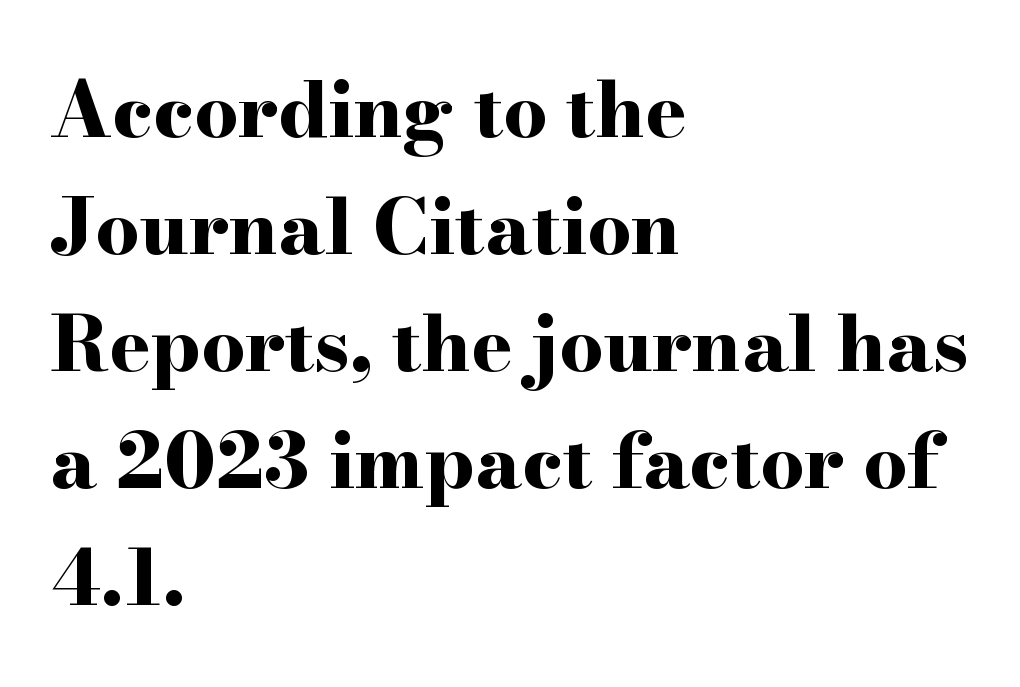
{"serif": "yes", "italic": "no", "bold": "yes", "weight": "bold", "width": "wide", "stroke_contrast": "high", "x_height": "small", "monospaced": "no", "underline": "no", "align": "left", "line_spacing": "normal", "line_spacing_ratio": 1.52, "letter_spacing": "normal", "letter_spacing_em": 0.0, "glyph_px": 77}
